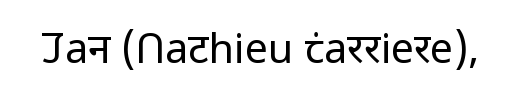
The image shows 41 px regular-weight sans-serif type, upright; set normal letter spacing, not underlined; low stroke contrast and a medium x-height.
